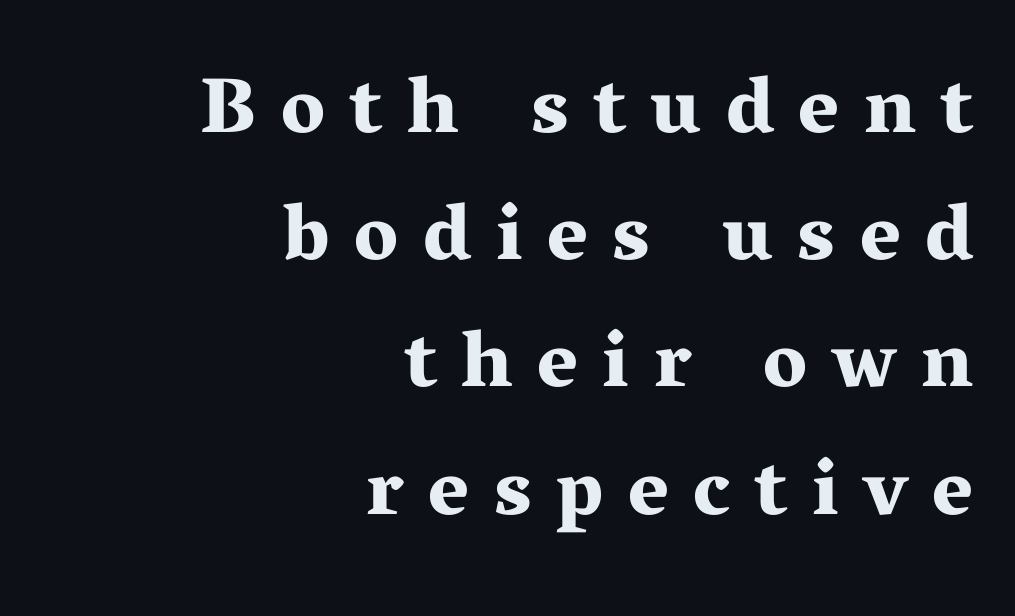
Q: Is the text bold? A: Yes.
Q: Is the text italic (slanted)? A: No, it is upright.
Q: Is the typeface a serif or a sans-serif typeface? A: Serif.
Q: Is the text underlined? A: No.
Q: How is the paragraph aligned? A: Right-aligned.
Q: Is the spacing between letters normal or unusually wide? A: Unusually wide.
Q: Is the spacing between lines tight, normal or loose? A: Normal.
Q: Width (condensed, normal, or wide)? A: Wide.
Q: Stroke contrast? A: Medium.
Q: x-height? A: Medium.
Q: Monospaced? A: No.
